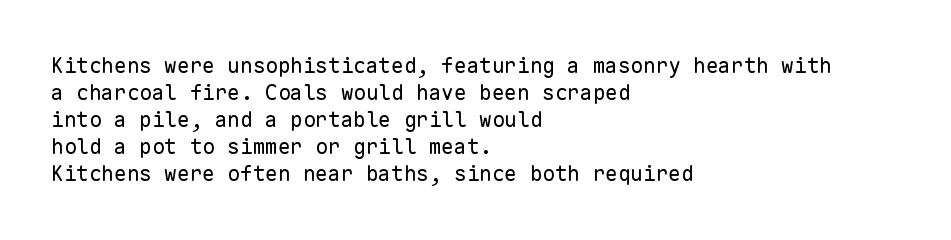
The image shows 21 px text type, upright; set left-aligned, normal line spacing (1.29x), normal letter spacing, not underlined.
